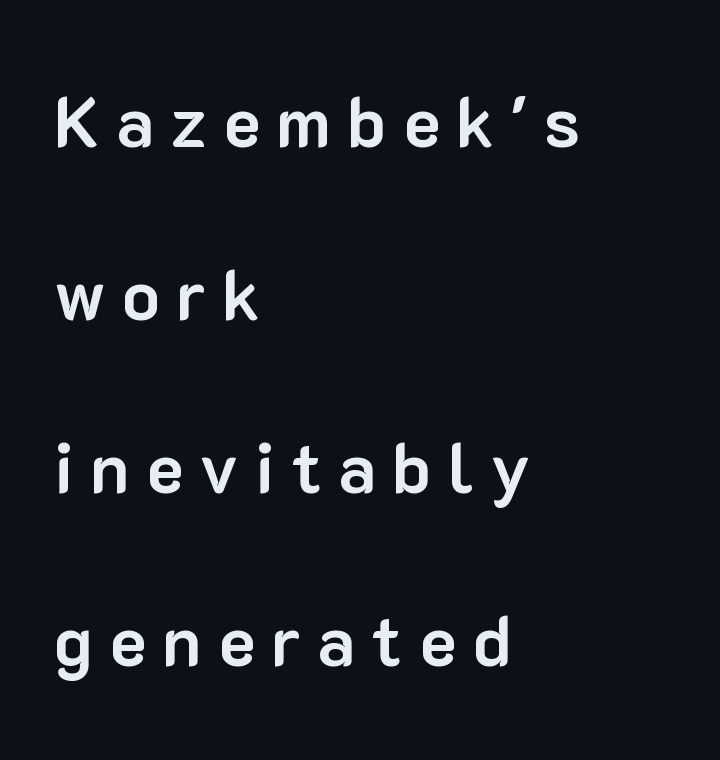
This sample uses a sans-serif face. A typesetter would call this proportional, since set widths differ per character. Short note: letters widely spaced. The passage is arranged the way most books set body copy — flush left. Beneath every word, the page is bare. It's the straight-up-and-down kind of type.
